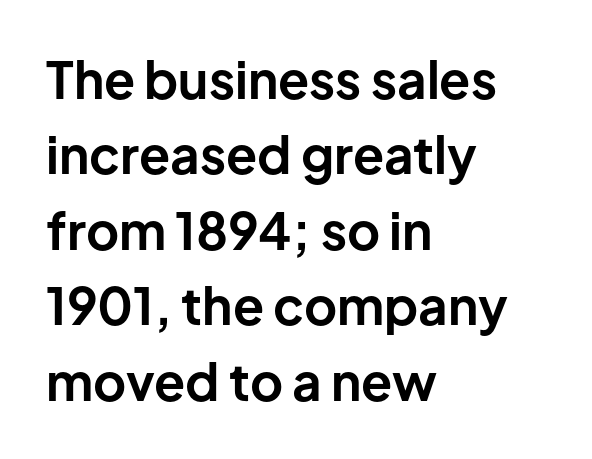
Q: Is the text bold? A: Yes.
Q: Is the text italic (slanted)? A: No, it is upright.
Q: Is the typeface a serif or a sans-serif typeface? A: Sans-serif.
Q: Is the text underlined? A: No.
Q: How is the paragraph aligned? A: Left-aligned.
Q: Is the spacing between letters normal or unusually wide? A: Normal.
Q: Is the spacing between lines tight, normal or loose? A: Normal.
Q: Width (condensed, normal, or wide)? A: Normal.
Q: Stroke contrast? A: Low.
Q: x-height? A: Medium.
Q: Monospaced? A: No.
